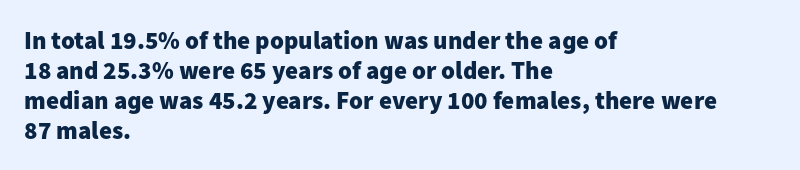
Default kerning and tracking; the words read as compact shapes. The letters stand upright; this is a roman face. Pretty heavy lettering here — definitely bold. The words here are not underlined.
